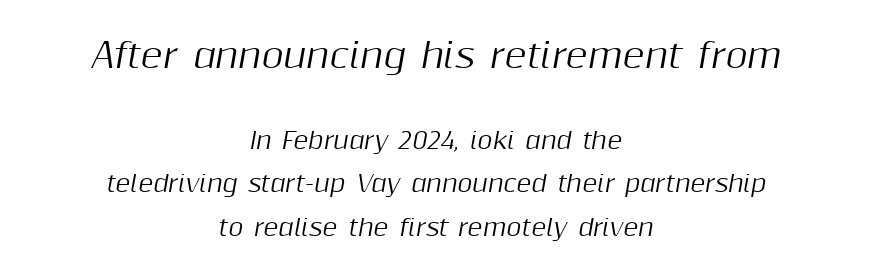
Q: Is the text italic (slanted)? A: Yes, it leans right by about 10 degrees.
Q: Is the text underlined? A: No.
Q: How is the paragraph aligned? A: Centered.
Q: Is the spacing between letters normal or unusually wide? A: Normal.
Q: Is the spacing between lines tight, normal or loose? A: Loose.
Q: Which block of text is set in a larger size, the first (top) or the second (bottom)? A: The first (top) one.
Q: Width (condensed, normal, or wide)? A: Normal.
Q: Stroke contrast? A: Medium.
Q: x-height? A: Medium.
Q: Monospaced? A: No.
